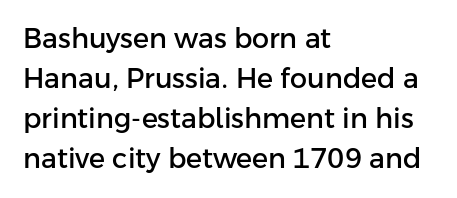
{"italic": "no", "underline": "no", "align": "left", "line_spacing": "normal", "line_spacing_ratio": 1.48, "letter_spacing": "normal", "letter_spacing_em": 0.0, "glyph_px": 27}
